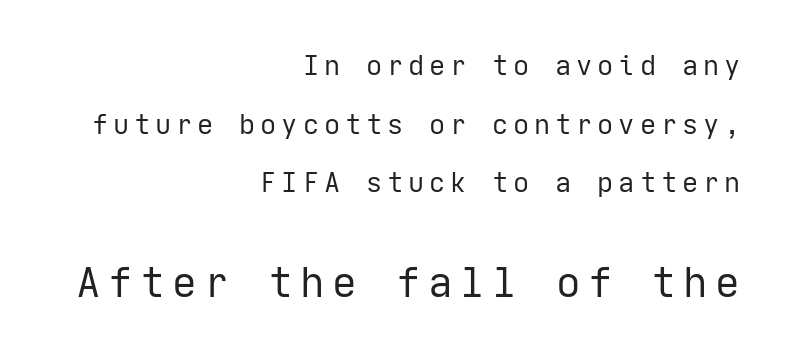
The image shows 41 px regular-weight sans-serif type, upright; set right-aligned, loose line spacing (2.17x), not underlined; the second (bottom) block is 1.52x larger; low stroke contrast and a medium x-height.
